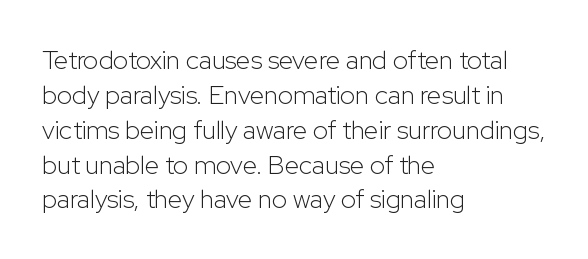
The image shows 26 px text type, upright; set left-aligned, normal line spacing (1.34x), normal letter spacing, not underlined.
